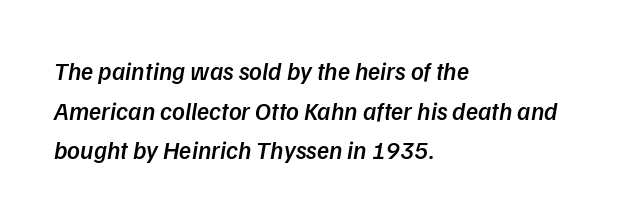
The image shows 25 px text type; set left-aligned, normal line spacing (1.59x), normal letter spacing, not underlined.
